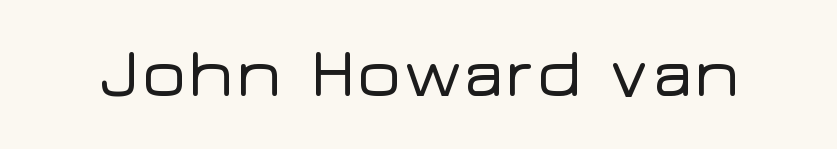
Q: Is the text italic (slanted)? A: No, it is upright.
Q: Is the typeface a serif or a sans-serif typeface? A: Sans-serif.
Q: Is the text underlined? A: No.
Q: Is the spacing between letters normal or unusually wide? A: Normal.
Q: Width (condensed, normal, or wide)? A: Wide.
Q: Stroke contrast? A: Low.
Q: x-height? A: Medium.
Q: Monospaced? A: No.
